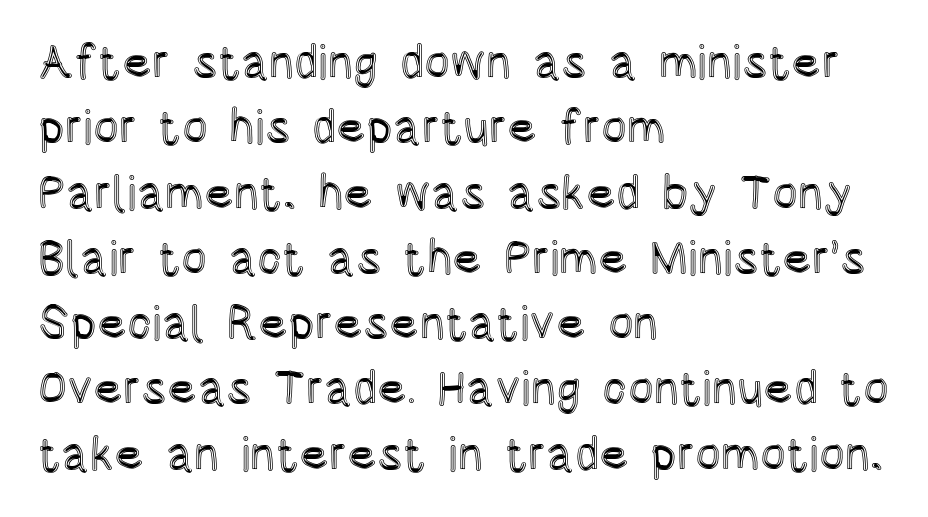
{"italic": "no", "width": "condensed", "x_height": "large", "monospaced": "no", "underline": "no", "align": "left", "line_spacing": "normal", "line_spacing_ratio": 1.36, "letter_spacing": "normal", "letter_spacing_em": 0.0, "glyph_px": 48}
